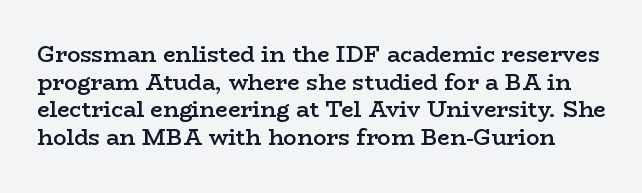
A somewhat darkened texture: the type is semibold rather than bold. Any mark beneath the type? The region is blank. Short note: letters normally spaced. Ascenders rise straight up at ninety degrees. Compared with typical paragraphs, the rows here are spaced about the same.
